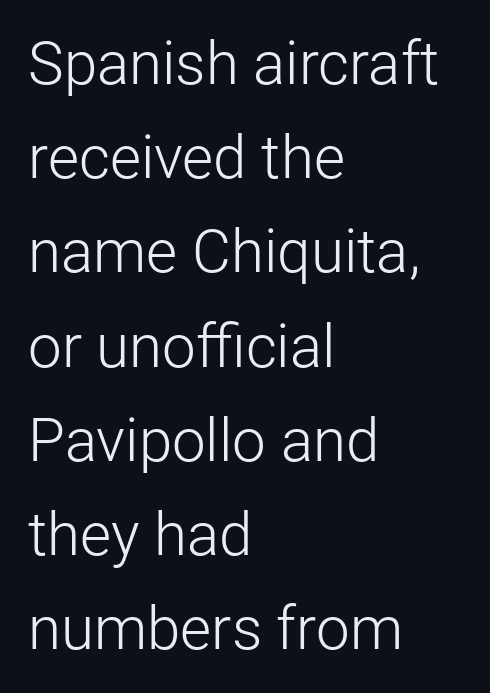
Stroke mass is kept to a normal reading level or below. A typesetter would call this proportional, since set widths differ per character. No extra tracking has been applied to these lines. The space between consecutive lines is moderate. You can tell from the bare stems that sans-serif type was used. The passage shown is not underscored anywhere.
